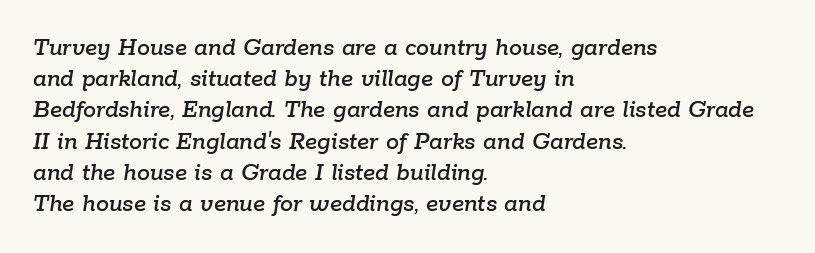
The image shows 26 px text type, italic (leaning right); set left-aligned, line spacing 1.2x, normal letter spacing, not underlined.
